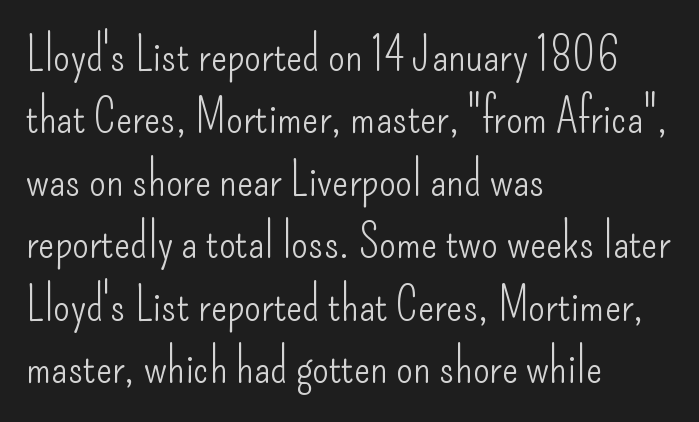
The image shows 48 px light, condensed sans-serif type, upright; set left-aligned, normal line spacing (1.3x), normal letter spacing, not underlined; low stroke contrast and a small x-height.
